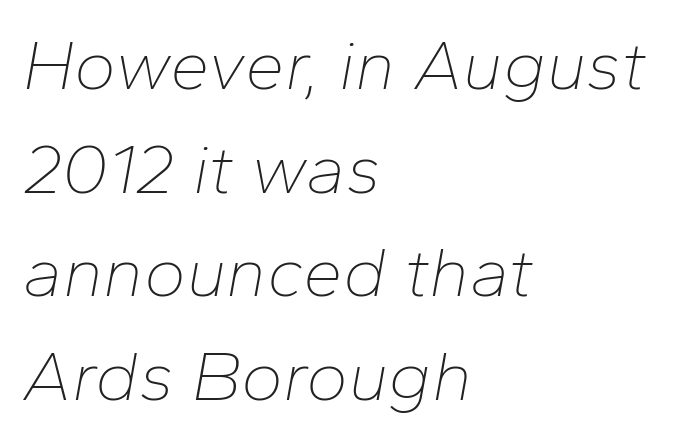
{"italic": "yes", "lean": "right", "slant_degrees": 10, "bold": "no", "weight": "thin", "width": "normal", "stroke_contrast": "low", "x_height": "medium", "monospaced": "no", "underline": "no", "align": "left", "line_spacing": "normal", "line_spacing_ratio": 1.46, "letter_spacing": "normal", "letter_spacing_em": 0.0, "glyph_px": 71}
